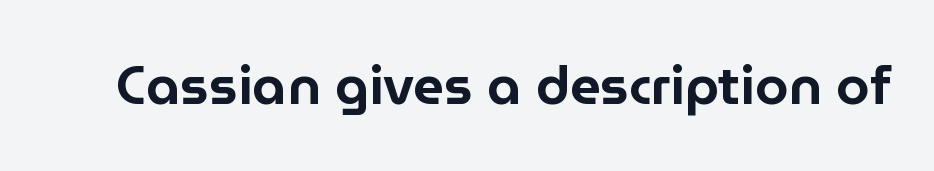
Check under the words: just untouched page. Observe the ordinary spacing: letters are neighbours, not strangers. The type family on display is of the sans-serif kind. Here the designer chose a conventional face with non-uniform glyph widths. The typography opts for an upright posture over an oblique one.
